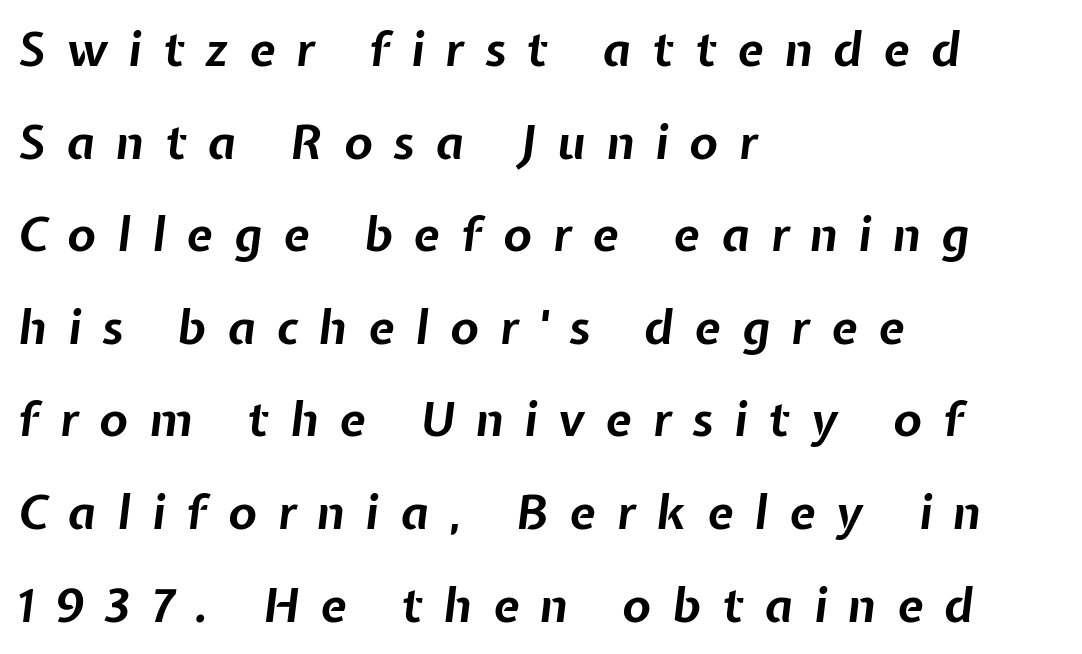
The image shows 47 px bold type, italic (leaning right); set left-aligned, loose line spacing (1.97x), unusually wide letter spacing (+0.45 em), not underlined; low stroke contrast and a medium x-height.
